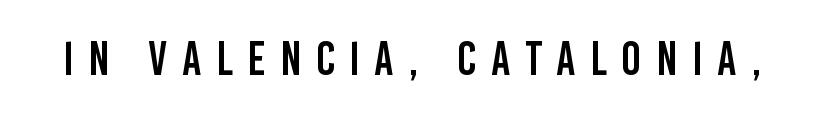
The image shows 47 px condensed sans-serif type, upright; set unusually wide letter spacing (+0.31 em), not underlined; low stroke contrast and a large x-height.
